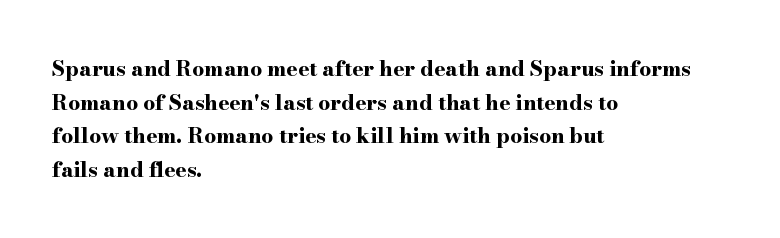
Q: Is the text bold? A: Yes.
Q: Is the text italic (slanted)? A: No, it is upright.
Q: Is the text underlined? A: No.
Q: How is the paragraph aligned? A: Left-aligned.
Q: Is the spacing between letters normal or unusually wide? A: Normal.
Q: Is the spacing between lines tight, normal or loose? A: Normal.
